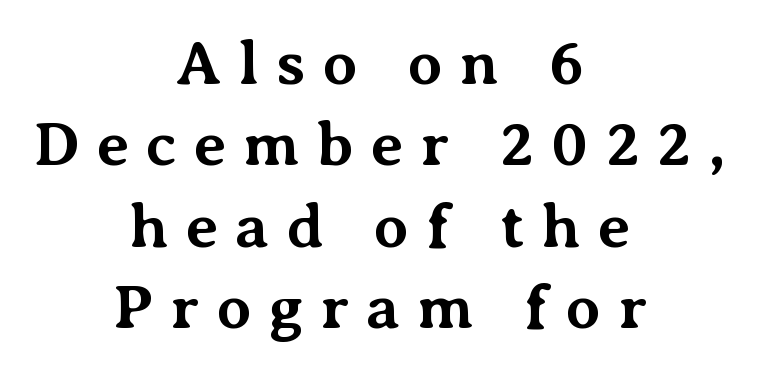
Q: Is the text bold? A: Yes.
Q: Is the text italic (slanted)? A: No, it is upright.
Q: Is the typeface a serif or a sans-serif typeface? A: Serif.
Q: Is the text underlined? A: No.
Q: How is the paragraph aligned? A: Centered.
Q: Is the spacing between letters normal or unusually wide? A: Unusually wide.
Q: Is the spacing between lines tight, normal or loose? A: Normal.
Q: Width (condensed, normal, or wide)? A: Normal.
Q: Stroke contrast? A: Medium.
Q: x-height? A: Medium.
Q: Monospaced? A: No.
